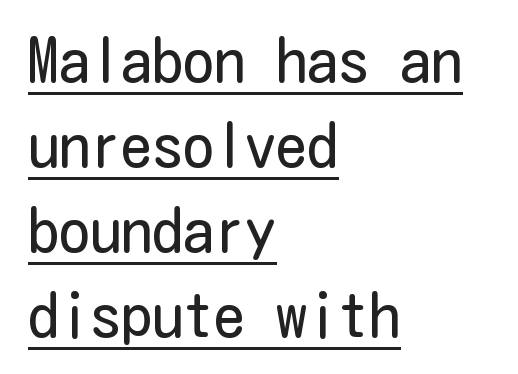
The image shows 62 px regular-weight, condensed sans-serif type, upright; set left-aligned, normal line spacing (1.37x), normal letter spacing, underlined; low stroke contrast and a medium x-height.
